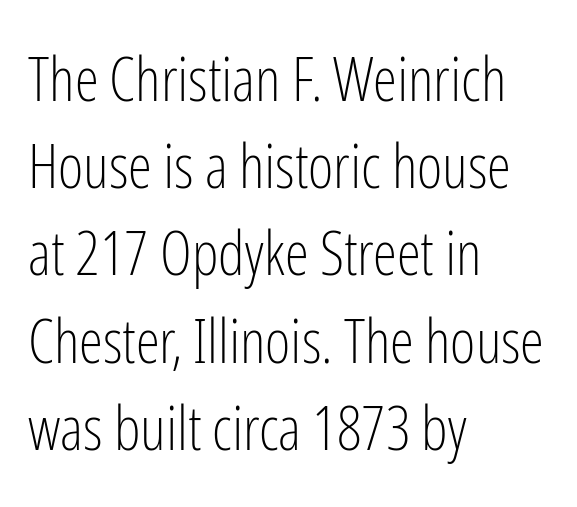
The image shows 61 px light, condensed sans-serif type, upright; set left-aligned, normal line spacing (1.43x), normal letter spacing, not underlined; low stroke contrast and a medium x-height.
